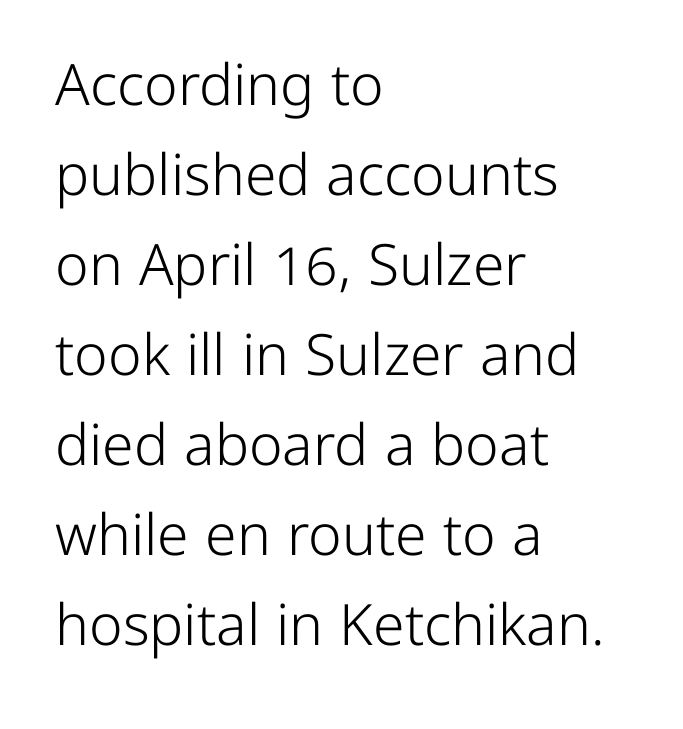
The image shows 57 px light sans-serif type, upright; set left-aligned, normal line spacing (1.58x), normal letter spacing, not underlined; low stroke contrast and a medium x-height.
